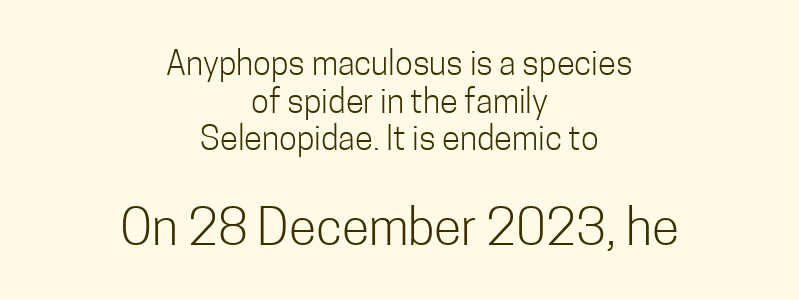
{"serif": "no", "italic": "no", "bold": "no", "weight": "light", "width": "condensed", "stroke_contrast": "low", "x_height": "medium", "monospaced": "no", "underline": "no", "align": "center", "line_spacing": "tight", "line_spacing_ratio": 1.14, "letter_spacing": "normal", "letter_spacing_em": 0.0, "larger_block": "second", "size_ratio": 1.52, "glyph_px": 50}
